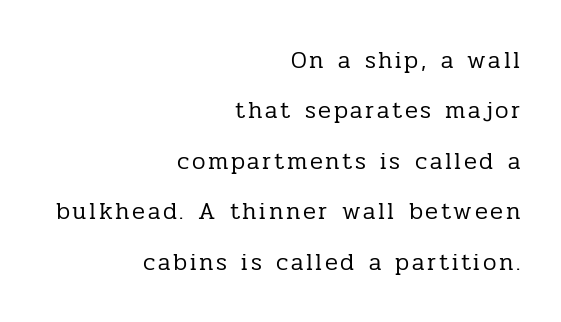
The image shows 24 px text type, upright; set right-aligned, loose line spacing (2.1x), not underlined.
